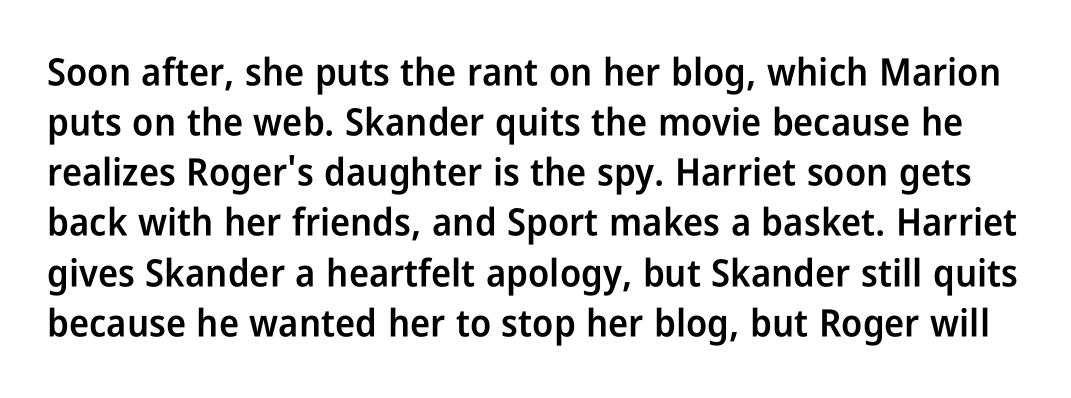
The image shows 38 px semibold, condensed sans-serif type, upright; set normal line spacing (1.32x), normal letter spacing, not underlined; low stroke contrast and a medium x-height.
